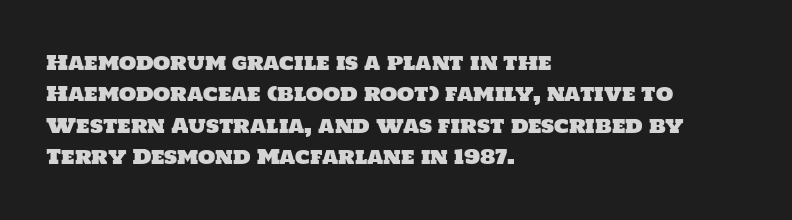
{"underline": "no", "align": "left", "line_spacing": "normal", "line_spacing_ratio": 1.57, "letter_spacing": "normal", "letter_spacing_em": 0.0, "glyph_px": 20}
